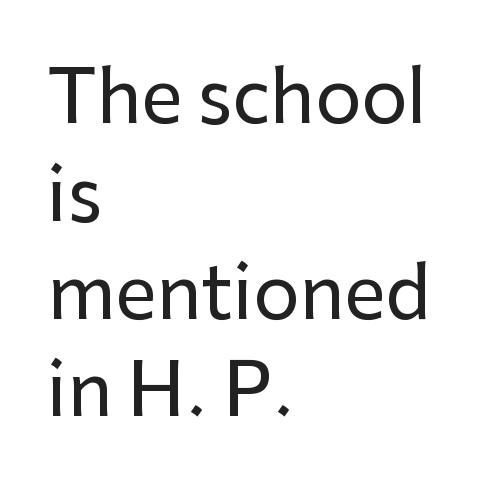
{"serif": "no", "italic": "no", "width": "normal", "stroke_contrast": "low", "x_height": "medium", "monospaced": "no", "underline": "no", "align": "left", "line_spacing": "normal", "line_spacing_ratio": 1.34, "letter_spacing": "normal", "letter_spacing_em": 0.0, "glyph_px": 73}
